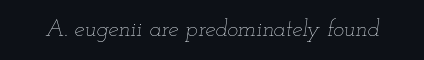
{"italic": "yes", "lean": "right", "slant_degrees": 12, "bold": "no", "underline": "no", "letter_spacing": "normal", "letter_spacing_em": 0.0, "glyph_px": 23}
